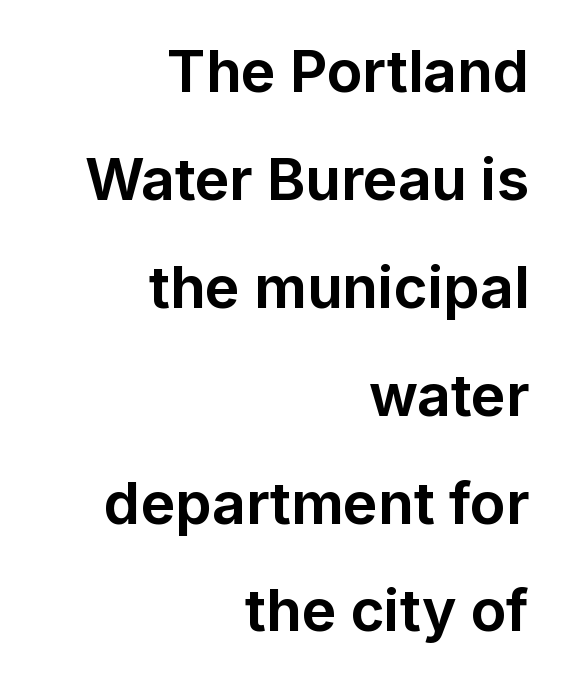
Right-aligned paragraph, ragged on the left. This rendering features lettering with no underline. Do the characters align in a grid? No, the font is proportional. Spacing between characters is what you'd get straight out of the box.
